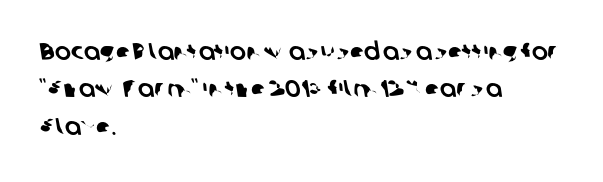
Q: Is the text underlined? A: No.
Q: How is the paragraph aligned? A: Left-aligned.
Q: Is the spacing between letters normal or unusually wide? A: Normal.
Q: Is the spacing between lines tight, normal or loose? A: Normal.
